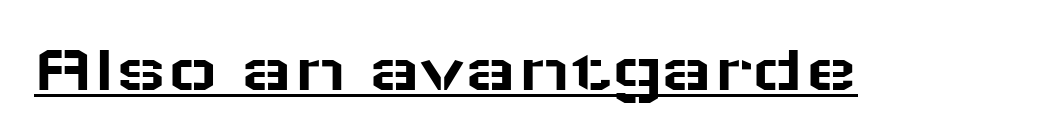
The image shows 69 px wide sans-serif type, upright; set normal letter spacing, underlined; low stroke contrast and a medium x-height.
